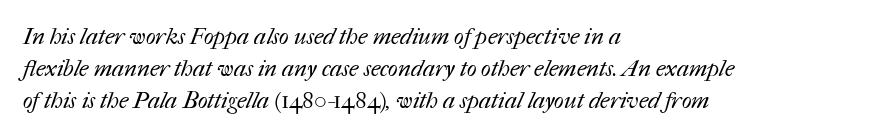
The image shows 23 px text type; set left-aligned, normal line spacing (1.4x), normal letter spacing, not underlined.
